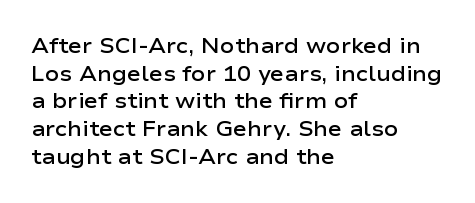
{"italic": "no", "bold": "semi", "underline": "no", "align": "left", "line_spacing": "normal", "line_spacing_ratio": 1.32, "letter_spacing": "normal", "letter_spacing_em": 0.0, "glyph_px": 21}
